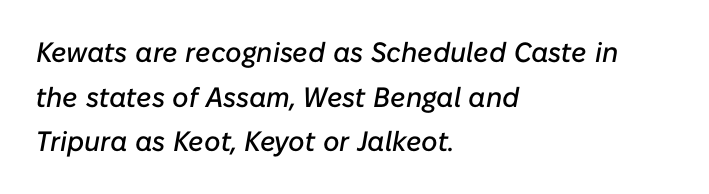
{"italic": "yes", "lean": "right", "slant_degrees": 10, "width": "normal", "stroke_contrast": "low", "x_height": "medium", "monospaced": "no", "underline": "no", "align": "left", "line_spacing": "normal", "line_spacing_ratio": 1.59, "letter_spacing": "normal", "letter_spacing_em": 0.0, "glyph_px": 28}
